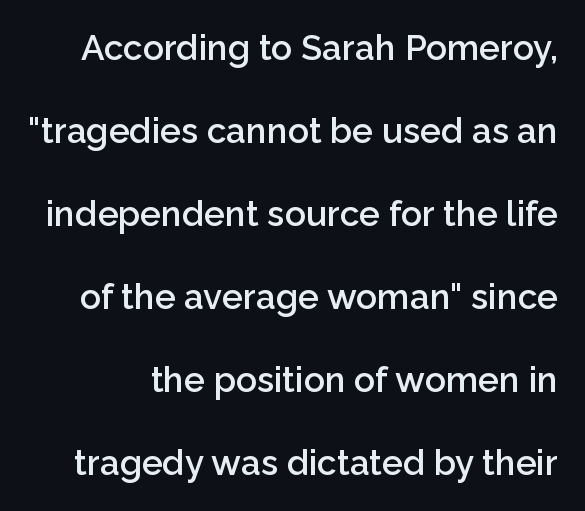
{"serif": "no", "italic": "no", "bold": "semi", "weight": "semibold", "width": "normal", "stroke_contrast": "low", "x_height": "medium", "monospaced": "no", "underline": "no", "line_spacing": "loose", "line_spacing_ratio": 2.37, "letter_spacing": "normal", "letter_spacing_em": 0.0, "glyph_px": 35}
